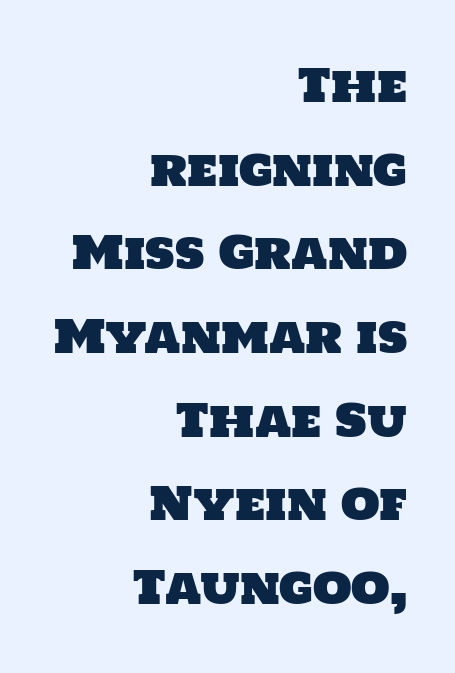
The image shows 45 px sans-serif type; set right-aligned, line spacing 1.86x, normal letter spacing, not underlined; low stroke contrast and a large x-height.
